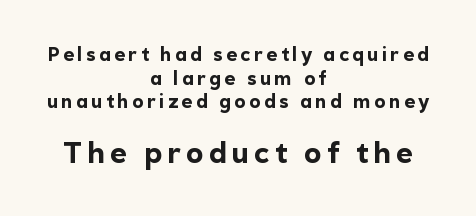
Q: Is the text bold? A: Yes.
Q: Is the text italic (slanted)? A: No, it is upright.
Q: Is the typeface a serif or a sans-serif typeface? A: Sans-serif.
Q: Is the text underlined? A: No.
Q: How is the paragraph aligned? A: Centered.
Q: Which block of text is set in a larger size, the first (top) or the second (bottom)? A: The second (bottom) one.
Q: Width (condensed, normal, or wide)? A: Normal.
Q: x-height? A: Medium.
Q: Monospaced? A: No.
